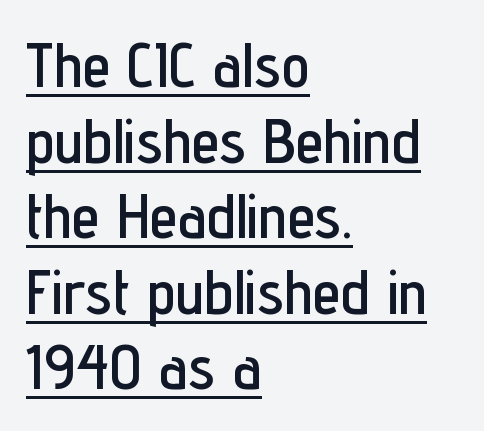
The image shows 63 px condensed sans-serif type, upright; set left-aligned, line spacing 1.2x, normal letter spacing, underlined; low stroke contrast and a medium x-height.
